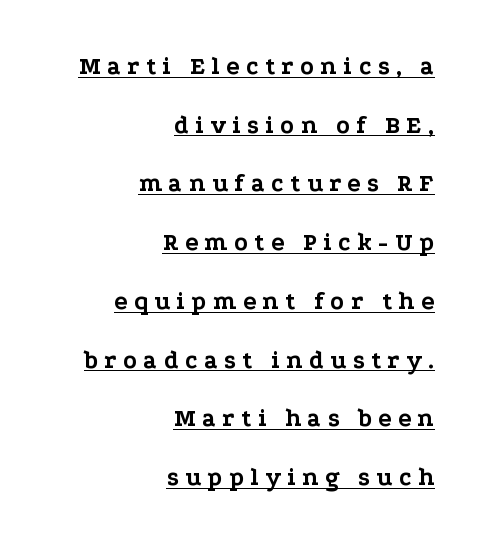
{"italic": "no", "bold": "yes", "underline": "yes", "align": "right", "line_spacing": "loose", "line_spacing_ratio": 2.35, "letter_spacing": "wide", "letter_spacing_em": 0.25, "glyph_px": 25}
